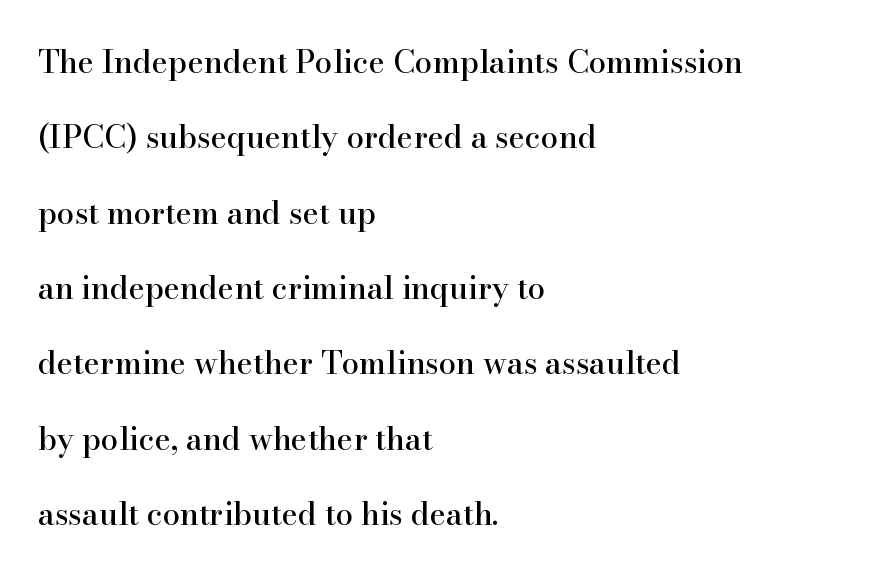
Reading down the column, the eye jumps a long way to each next line. These lines are rendered in a variable-pitch font. You could call the tracking neutral — neither tight nor loose. If you drew a ruler down the left edge, every line would touch it. The letters carry serifs — small finishing strokes at the ends of their stems. Does the lettering tilt? It doesn't — this is upright.
